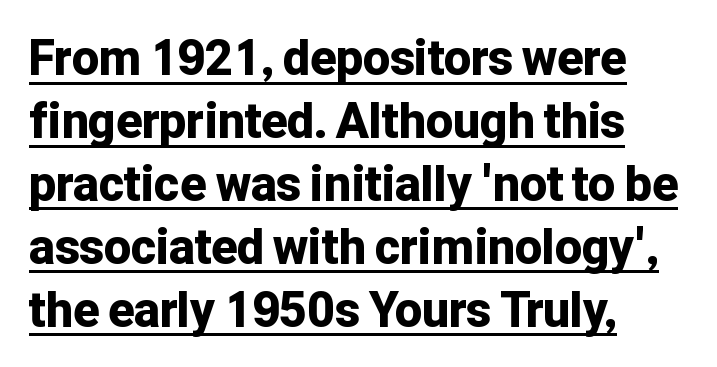
Descenders here cross a horizontal rule under the line. Horizontal alignment here is leftward, the default for most running prose. Think of a printed novel: that variable character pitch is what you see here. Font category for this specimen: sans-serif.
